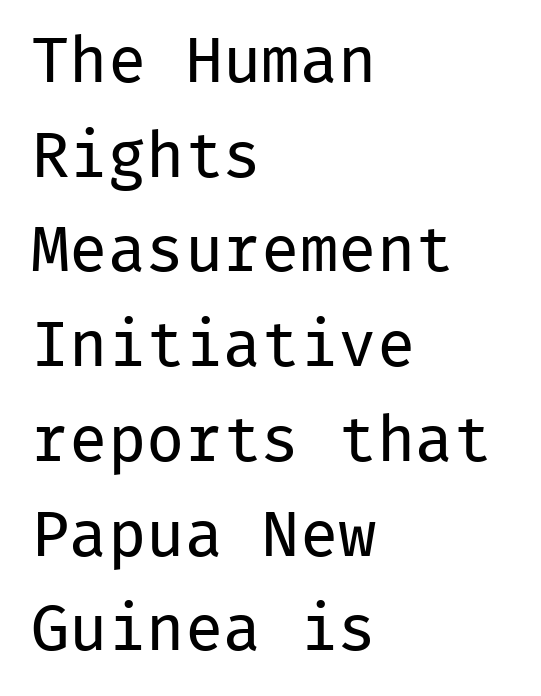
Q: Is the text bold? A: No.
Q: Is the text italic (slanted)? A: No, it is upright.
Q: Is the typeface a serif or a sans-serif typeface? A: Sans-serif.
Q: Is the text underlined? A: No.
Q: How is the paragraph aligned? A: Left-aligned.
Q: Is the spacing between letters normal or unusually wide? A: Normal.
Q: Is the spacing between lines tight, normal or loose? A: Normal.
Q: Width (condensed, normal, or wide)? A: Normal.
Q: Stroke contrast? A: Low.
Q: x-height? A: Medium.
Q: Monospaced? A: Yes.
